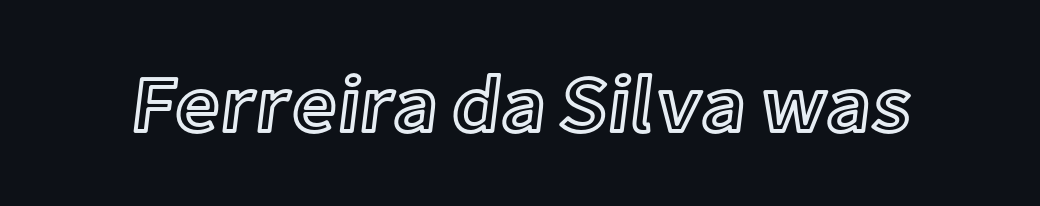
{"width": "normal", "x_height": "medium", "monospaced": "no", "underline": "no", "letter_spacing": "normal", "letter_spacing_em": 0.0, "glyph_px": 79}
